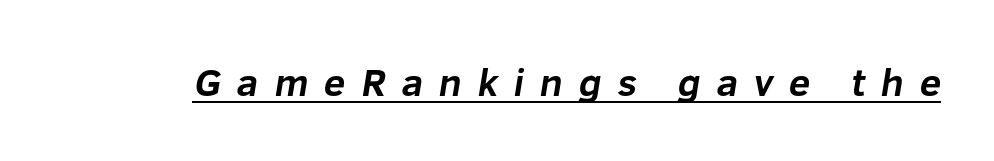
The image shows 39 px bold sans-serif type; set unusually wide letter spacing (+0.4 em), underlined; low stroke contrast and a medium x-height.
